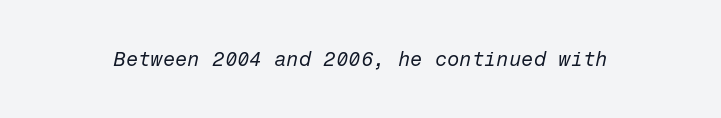
{"italic": "yes", "lean": "right", "slant_degrees": 12, "bold": "no", "underline": "no", "letter_spacing": "normal", "letter_spacing_em": 0.0, "glyph_px": 20}
